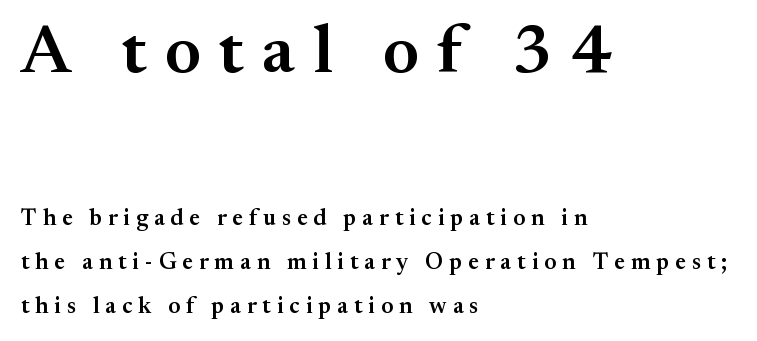
{"serif": "yes", "italic": "no", "bold": "semi", "weight": "semibold", "width": "normal", "stroke_contrast": "medium", "x_height": "small", "monospaced": "no", "underline": "no", "align": "left", "line_spacing": "loose", "line_spacing_ratio": 1.91, "letter_spacing": "wide", "letter_spacing_em": 0.26, "larger_block": "first", "size_ratio": 3.0, "glyph_px": 69}
